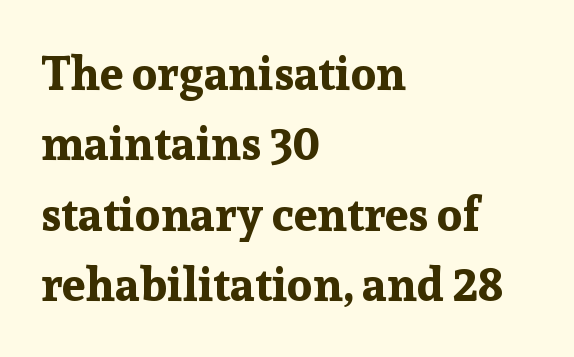
The image shows 47 px bold serif type, upright; set left-aligned, normal line spacing (1.5x), normal letter spacing, not underlined; low stroke contrast and a medium x-height.
